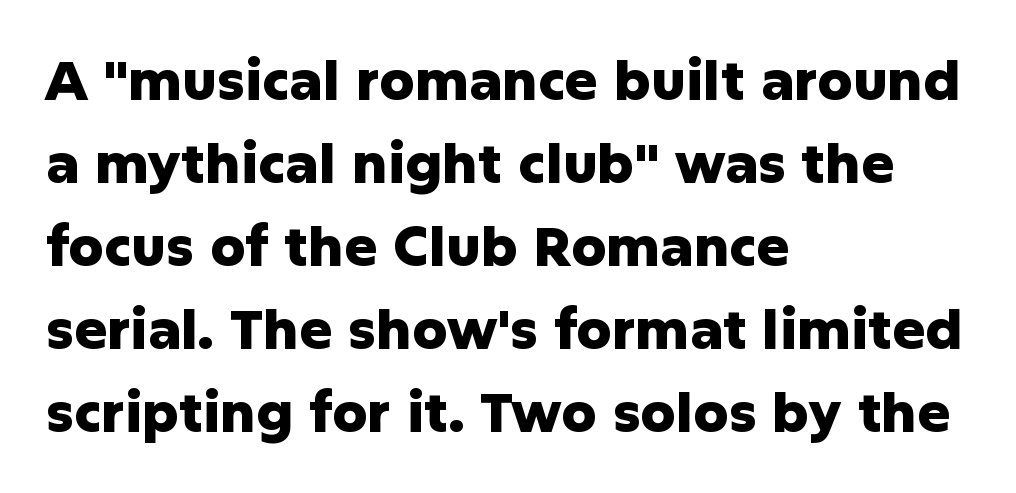
The space beneath each line is pristine and unruled. Letter spacing: default. Short and long lines alike share a common starting point at left. Compared with typical paragraphs, the rows here are spaced about the same.
